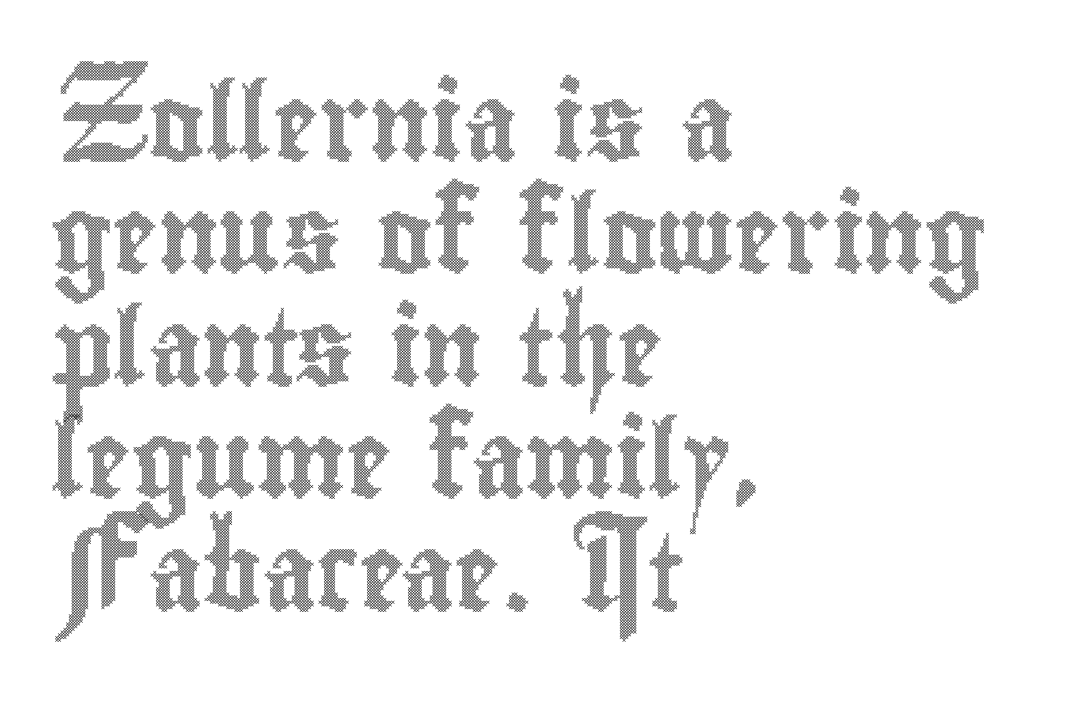
These lines stack with their left ends in a neat column. Any mark beneath the type? The region is blank. These lines are rendered in a variable-pitch font. The font's upright variant was chosen for this text.
